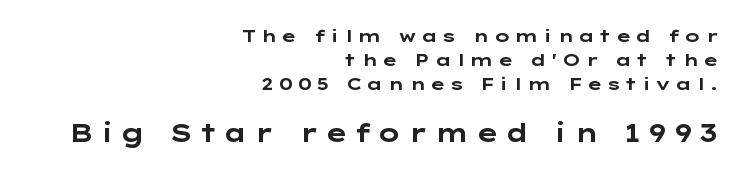
Q: Is the text bold? A: Yes.
Q: Is the text italic (slanted)? A: No, it is upright.
Q: Is the text underlined? A: No.
Q: How is the paragraph aligned? A: Right-aligned.
Q: Is the spacing between letters normal or unusually wide? A: Unusually wide.
Q: Is the spacing between lines tight, normal or loose? A: Normal.
Q: Which block of text is set in a larger size, the first (top) or the second (bottom)? A: The second (bottom) one.
